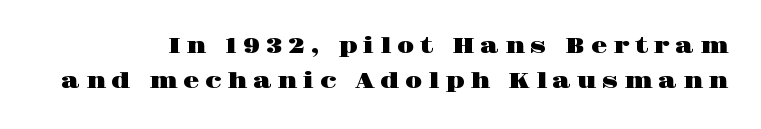
{"italic": "no", "underline": "no", "line_spacing": "normal", "line_spacing_ratio": 1.68, "letter_spacing": "wide", "letter_spacing_em": 0.27, "glyph_px": 21}
